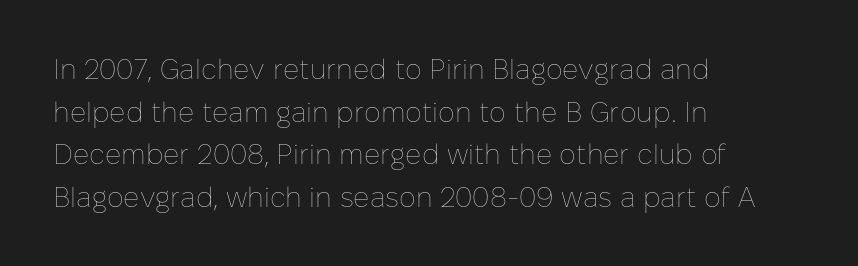
The image shows 28 px thin type, upright; set left-aligned, normal line spacing (1.52x), normal letter spacing, not underlined; low stroke contrast and a medium x-height.
